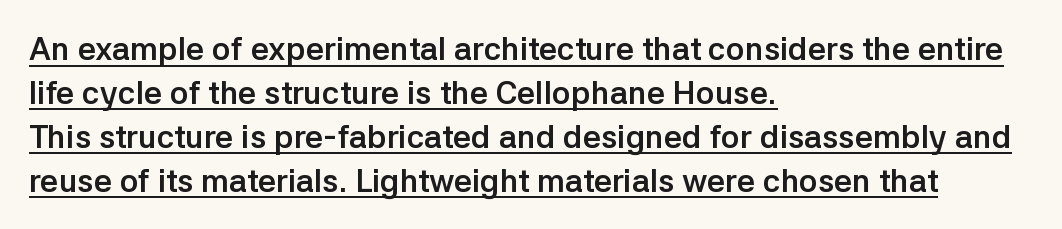
The image shows 32 px semibold sans-serif type, upright; set left-aligned, normal line spacing (1.37x), normal letter spacing, underlined; low stroke contrast and a medium x-height.
